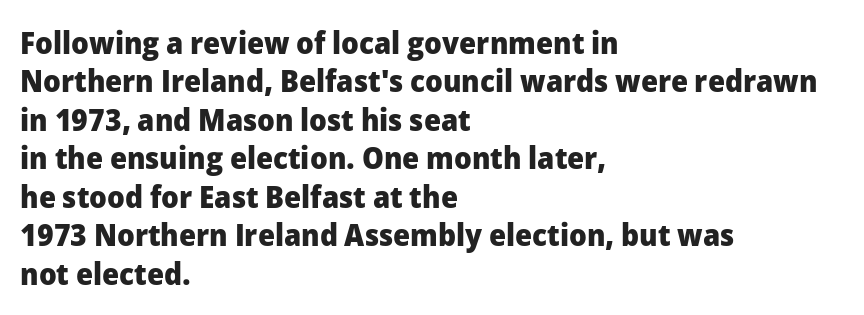
{"serif": "no", "italic": "no", "bold": "yes", "weight": "heavy", "width": "normal", "stroke_contrast": "low", "x_height": "medium", "monospaced": "no", "underline": "no", "align": "left", "line_spacing_ratio": 1.24, "letter_spacing": "normal", "letter_spacing_em": 0.0, "glyph_px": 31}
